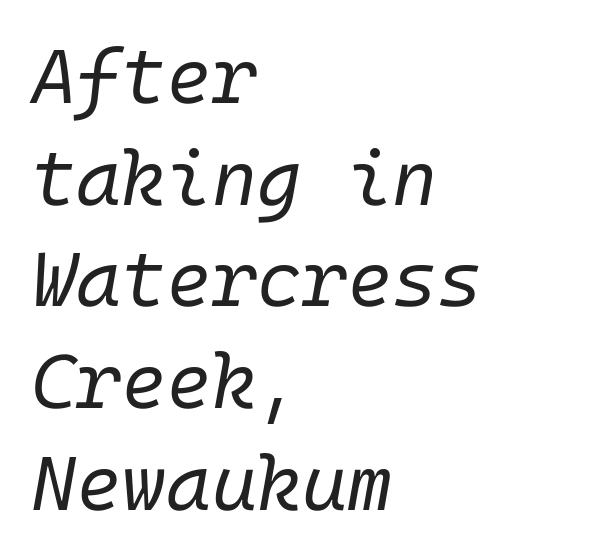
Q: Is the text bold? A: No.
Q: Is the text italic (slanted)? A: Yes, it leans right by about 10 degrees.
Q: Is the text underlined? A: No.
Q: How is the paragraph aligned? A: Left-aligned.
Q: Is the spacing between letters normal or unusually wide? A: Normal.
Q: Is the spacing between lines tight, normal or loose? A: Normal.
Q: Width (condensed, normal, or wide)? A: Normal.
Q: Stroke contrast? A: Low.
Q: x-height? A: Medium.
